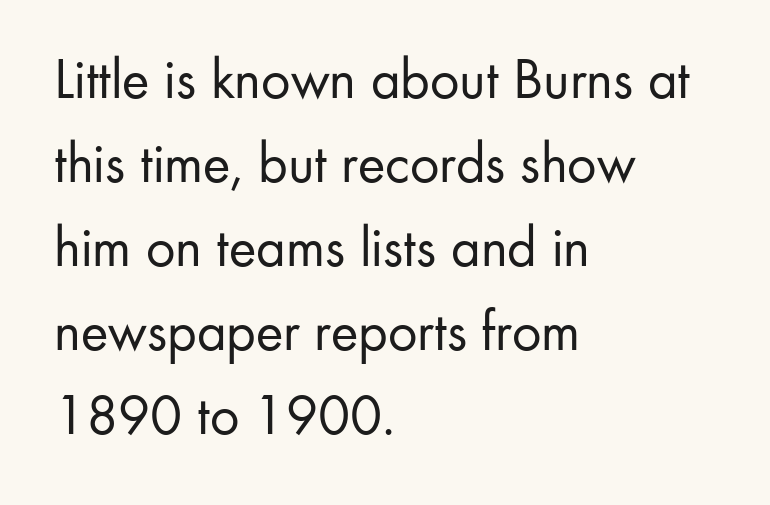
Reading down the column, the eye jumps a familiar distance to each next line. Note the varied advance widths — an 'i' is clearly narrower than an 'm'. Underlining? Definitely not there. The rag falls on the right side of this text block. This sample uses a sans-serif face.
